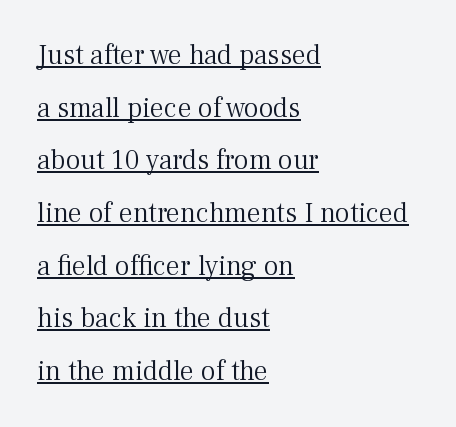
{"serif": "yes", "italic": "no", "bold": "no", "weight": "light", "width": "normal", "stroke_contrast": "medium", "x_height": "medium", "monospaced": "no", "underline": "yes", "align": "left", "line_spacing_ratio": 1.88, "letter_spacing": "normal", "letter_spacing_em": 0.0, "glyph_px": 28}
